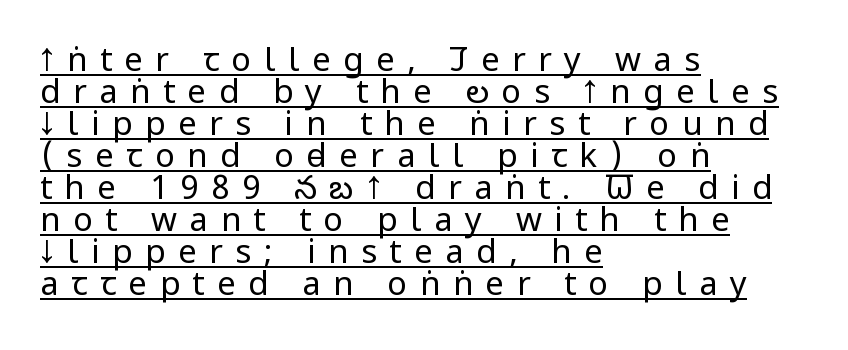
Q: Is the text bold? A: No.
Q: Is the text italic (slanted)? A: No, it is upright.
Q: Is the typeface a serif or a sans-serif typeface? A: Sans-serif.
Q: Is the text underlined? A: Yes.
Q: How is the paragraph aligned? A: Left-aligned.
Q: Is the spacing between letters normal or unusually wide? A: Unusually wide.
Q: Is the spacing between lines tight, normal or loose? A: Tight.
Q: Width (condensed, normal, or wide)? A: Condensed.
Q: Stroke contrast? A: Low.
Q: x-height? A: Large.
Q: Monospaced? A: No.
